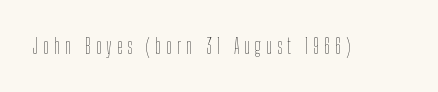
The image shows 21 px text type, upright; set unusually wide letter spacing (+0.23 em), not underlined.
